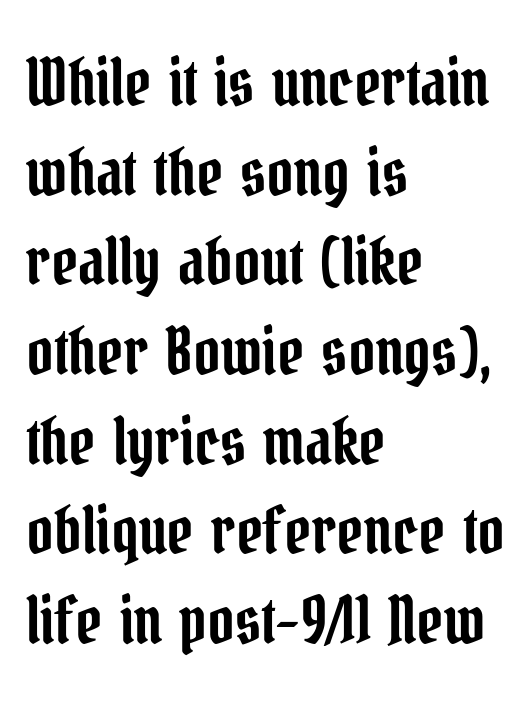
The image shows 65 px condensed serif type, upright; set left-aligned, normal line spacing (1.38x), normal letter spacing, not underlined; low stroke contrast and a medium x-height.
